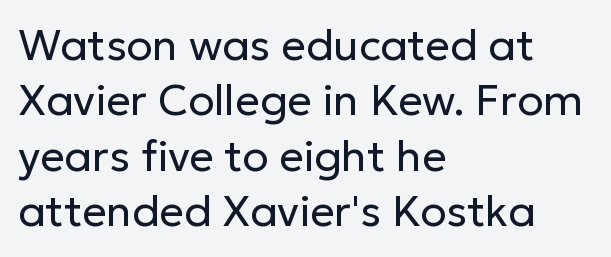
Q: Is the text bold? A: No.
Q: Is the text italic (slanted)? A: No, it is upright.
Q: Is the typeface a serif or a sans-serif typeface? A: Sans-serif.
Q: Is the text underlined? A: No.
Q: How is the paragraph aligned? A: Left-aligned.
Q: Is the spacing between letters normal or unusually wide? A: Normal.
Q: Is the spacing between lines tight, normal or loose? A: Normal.
Q: Width (condensed, normal, or wide)? A: Normal.
Q: Stroke contrast? A: Low.
Q: x-height? A: Medium.
Q: Monospaced? A: No.
